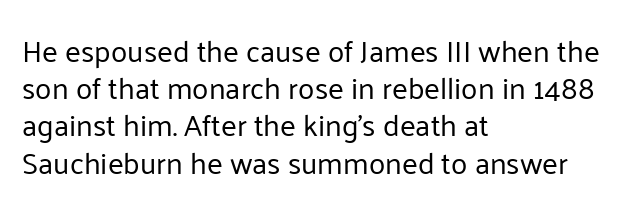
{"serif": "no", "italic": "no", "bold": "no", "weight": "regular", "width": "normal", "stroke_contrast": "low", "x_height": "medium", "monospaced": "no", "underline": "no", "align": "left", "line_spacing_ratio": 1.24, "letter_spacing": "normal", "letter_spacing_em": 0.0, "glyph_px": 30}
